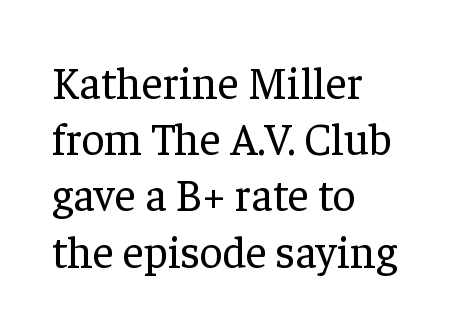
Q: Is the text bold? A: No.
Q: Is the text italic (slanted)? A: No, it is upright.
Q: Is the typeface a serif or a sans-serif typeface? A: Serif.
Q: Is the text underlined? A: No.
Q: How is the paragraph aligned? A: Left-aligned.
Q: Is the spacing between letters normal or unusually wide? A: Normal.
Q: Is the spacing between lines tight, normal or loose? A: Normal.
Q: Width (condensed, normal, or wide)? A: Normal.
Q: Stroke contrast? A: Low.
Q: x-height? A: Medium.
Q: Monospaced? A: No.
